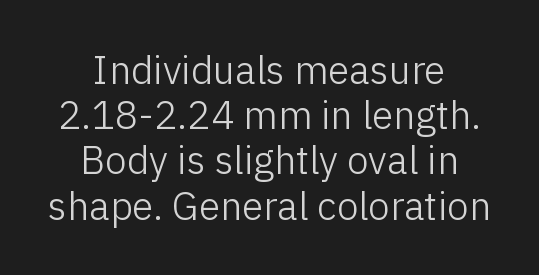
Q: Is the text bold? A: No.
Q: Is the text italic (slanted)? A: No, it is upright.
Q: Is the typeface a serif or a sans-serif typeface? A: Sans-serif.
Q: Is the text underlined? A: No.
Q: How is the paragraph aligned? A: Centered.
Q: Is the spacing between letters normal or unusually wide? A: Normal.
Q: Width (condensed, normal, or wide)? A: Normal.
Q: Stroke contrast? A: Low.
Q: x-height? A: Medium.
Q: Monospaced? A: No.
